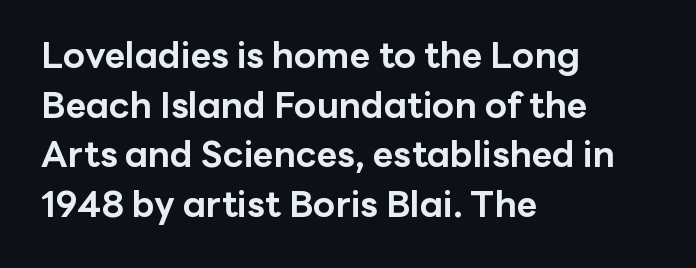
{"serif": "no", "italic": "no", "bold": "yes", "weight": "bold", "width": "normal", "stroke_contrast": "low", "x_height": "medium", "monospaced": "no", "underline": "no", "align": "left", "line_spacing": "normal", "line_spacing_ratio": 1.38, "letter_spacing": "normal", "letter_spacing_em": 0.0, "glyph_px": 36}
